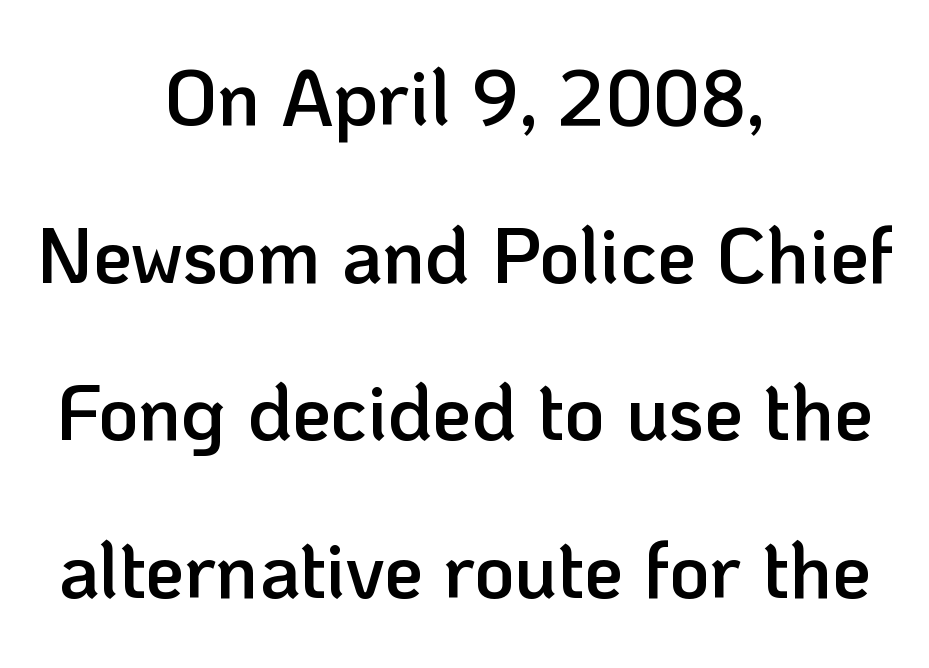
Q: Is the text bold? A: Semi-bold.
Q: Is the text italic (slanted)? A: No, it is upright.
Q: Is the typeface a serif or a sans-serif typeface? A: Sans-serif.
Q: Is the text underlined? A: No.
Q: How is the paragraph aligned? A: Centered.
Q: Is the spacing between letters normal or unusually wide? A: Normal.
Q: Is the spacing between lines tight, normal or loose? A: Loose.
Q: Width (condensed, normal, or wide)? A: Normal.
Q: Stroke contrast? A: Low.
Q: x-height? A: Medium.
Q: Monospaced? A: No.
